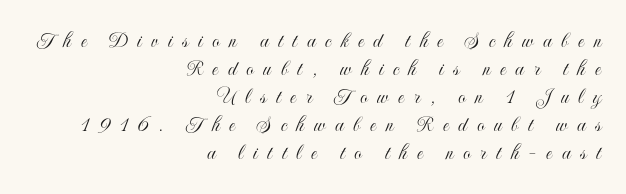
{"underline": "no", "align": "right", "line_spacing_ratio": 1.22, "letter_spacing": "wide", "letter_spacing_em": 0.42, "glyph_px": 23}
